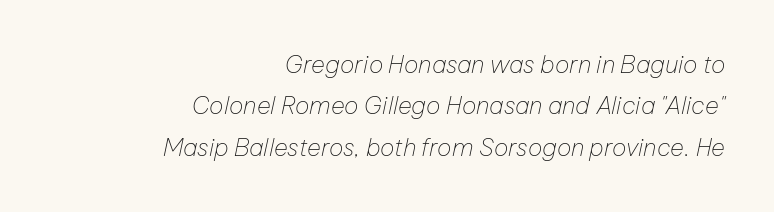
The tracking reads as untouched default to a designer's eye. Quick note: italic. Nothing heavy about these letters — not bold at all. Notice how the passage keeps a crisp vertical edge on the right only.
